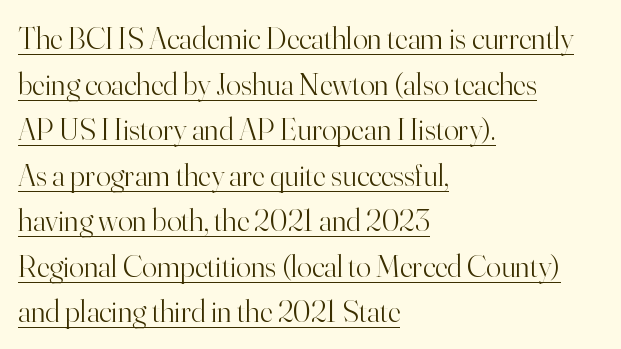
The paragraph shown leans on its left margin. How would I describe the line gaps? Plain and ordinary. Font category for this specimen: serif. Ink coverage per letter is moderate at most. A continuous stroke trails under the words, as in a hyperlink. In terms of letterspacing, this is plain default setting.
